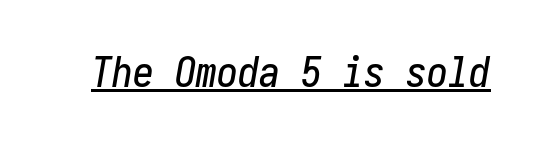
{"italic": "yes", "lean": "right", "slant_degrees": 10, "width": "condensed", "stroke_contrast": "low", "x_height": "medium", "underline": "yes", "letter_spacing": "normal", "letter_spacing_em": 0.0, "glyph_px": 42}
